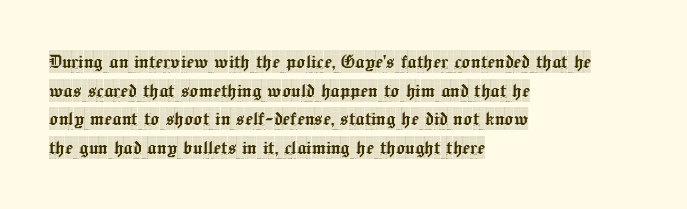
Quick note: not italic, upright. The letters sit at their default tracking, neither squeezed nor spread. The space between consecutive lines is moderate. This sample is left-justified, so line endings fall wherever the words run out. The string is rendered with underlining switched off.
